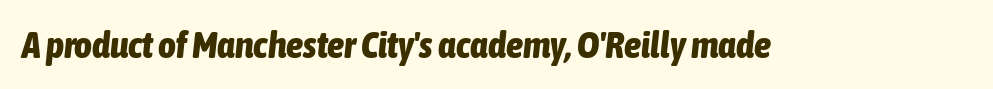
{"italic": "yes", "lean": "right", "slant_degrees": 6, "bold": "yes", "weight": "bold", "width": "condensed", "stroke_contrast": "low", "x_height": "medium", "monospaced": "no", "underline": "no", "letter_spacing": "normal", "letter_spacing_em": 0.0, "glyph_px": 38}
